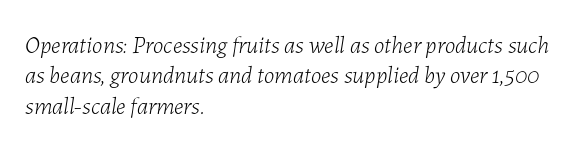
Q: Is the text bold? A: No.
Q: Is the text italic (slanted)? A: Yes, it leans right by about 7 degrees.
Q: Is the text underlined? A: No.
Q: How is the paragraph aligned? A: Left-aligned.
Q: Is the spacing between letters normal or unusually wide? A: Normal.
Q: Is the spacing between lines tight, normal or loose? A: Normal.
